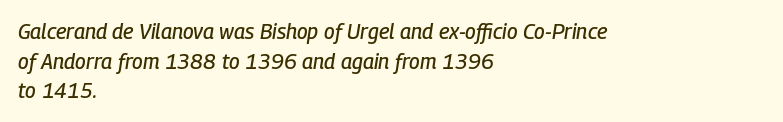
{"italic": "yes", "lean": "right", "slant_degrees": 9, "underline": "no", "align": "left", "line_spacing": "normal", "line_spacing_ratio": 1.41, "letter_spacing": "normal", "letter_spacing_em": 0.0, "glyph_px": 21}
